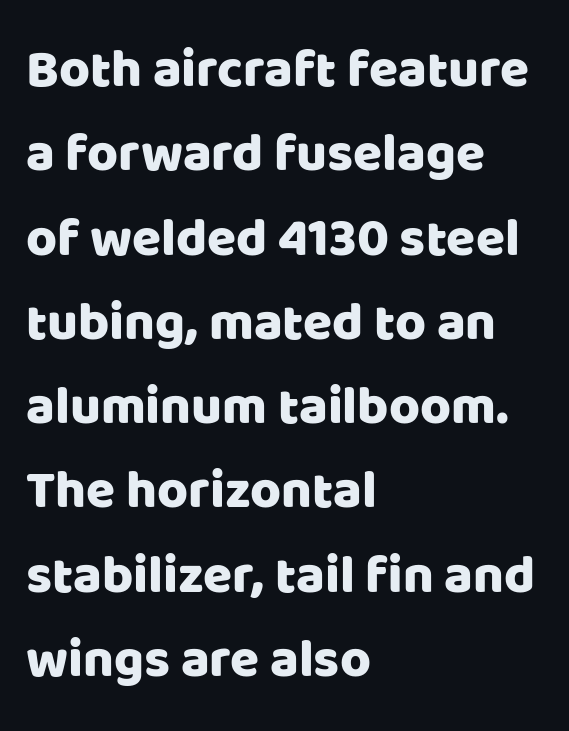
{"serif": "no", "italic": "no", "width": "normal", "stroke_contrast": "low", "x_height": "large", "monospaced": "no", "underline": "no", "align": "left", "line_spacing": "normal", "line_spacing_ratio": 1.59, "letter_spacing": "normal", "letter_spacing_em": 0.0, "glyph_px": 53}
